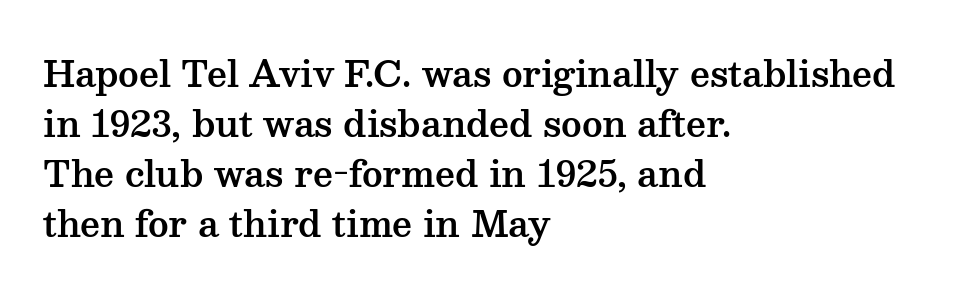
The image shows 35 px wide serif type, upright; set left-aligned, normal line spacing (1.43x), normal letter spacing, not underlined; medium stroke contrast and a medium x-height.
